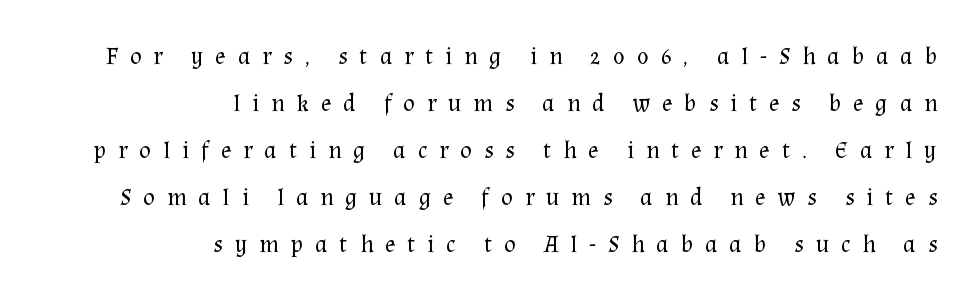
Q: Is the text bold? A: No.
Q: Is the text italic (slanted)? A: No, it is upright.
Q: Is the text underlined? A: No.
Q: How is the paragraph aligned? A: Right-aligned.
Q: Is the spacing between letters normal or unusually wide? A: Unusually wide.
Q: Is the spacing between lines tight, normal or loose? A: Loose.
